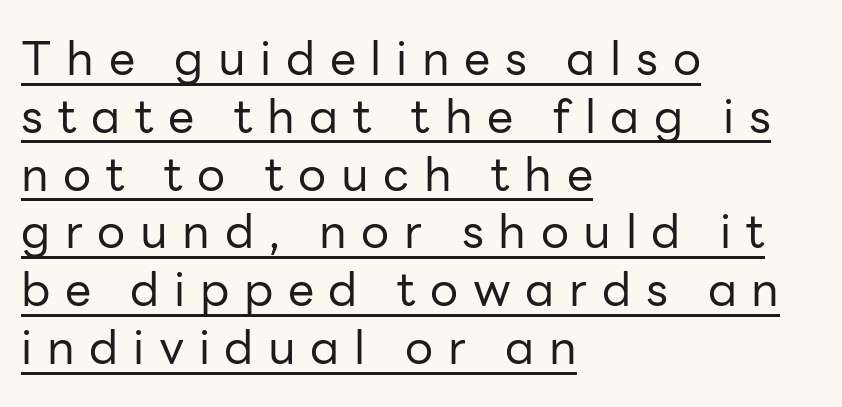
I'd call this a sans setting — the letters go barefoot. Weight: not bold — regular or lighter. The letters stand straight up with perfectly vertical stems. The paragraph shown leans on its left margin. A continuous stroke trails under the words, as in a hyperlink. Varying glyph widths throughout — classic text-font behaviour.
